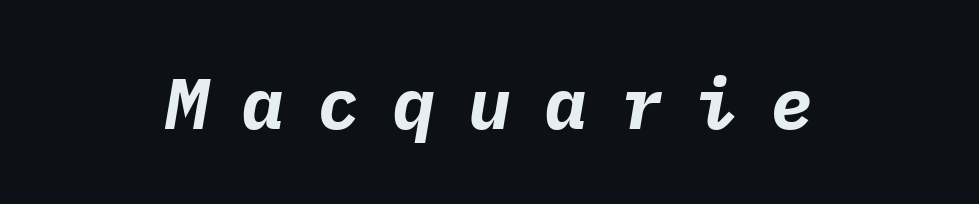
The image shows 72 px bold type, italic (leaning right), monospaced; set centered, unusually wide letter spacing (+0.45 em), not underlined; low stroke contrast and a medium x-height.
